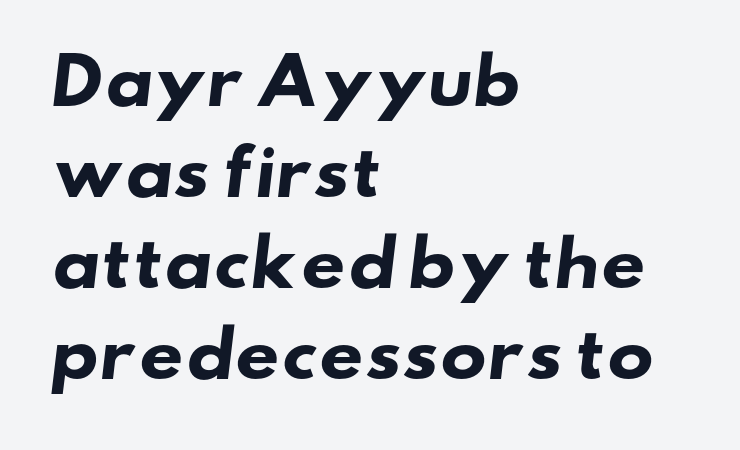
{"serif": "no", "bold": "yes", "weight": "heavy", "width": "wide", "stroke_contrast": "low", "x_height": "small", "monospaced": "no", "underline": "no", "align": "left", "line_spacing": "normal", "line_spacing_ratio": 1.47, "letter_spacing": "normal", "letter_spacing_em": 0.0, "glyph_px": 62}
